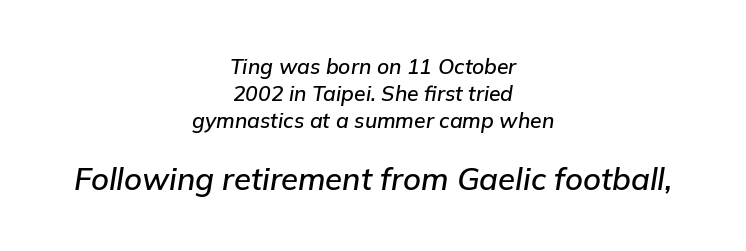
{"italic": "yes", "lean": "right", "slant_degrees": 9, "width": "normal", "stroke_contrast": "low", "x_height": "medium", "monospaced": "no", "underline": "no", "align": "center", "line_spacing": "normal", "line_spacing_ratio": 1.29, "letter_spacing": "normal", "letter_spacing_em": 0.0, "larger_block": "second", "size_ratio": 1.48, "glyph_px": 31}
